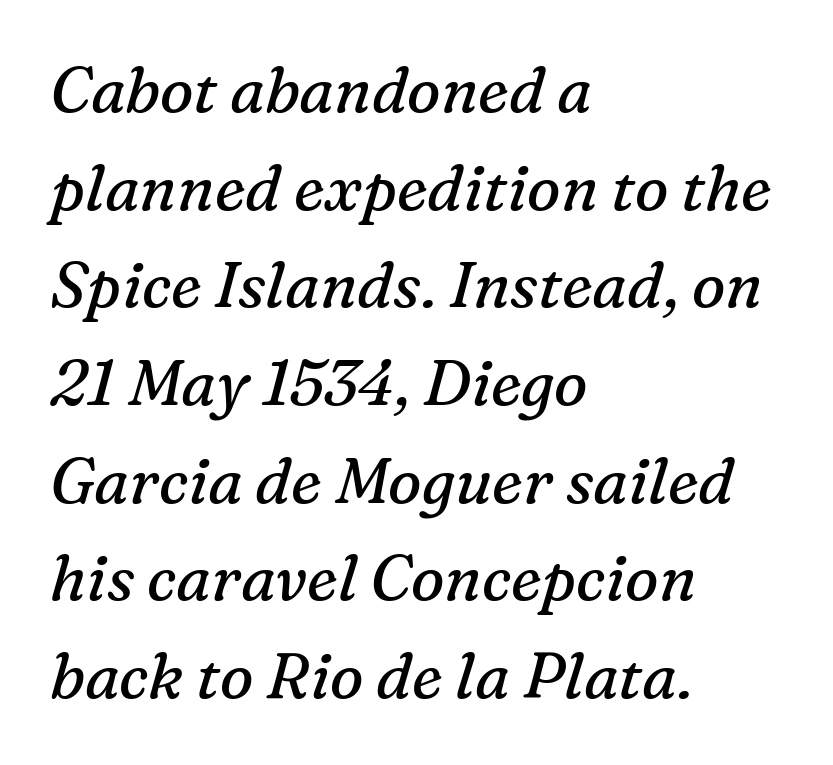
The image shows 63 px regular-weight serif type, italic (leaning right); set left-aligned, normal line spacing (1.55x), normal letter spacing, not underlined; medium stroke contrast and a medium x-height.
